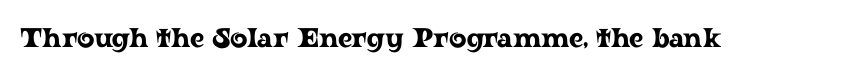
The image shows 27 px text type, upright; set normal letter spacing, not underlined.
